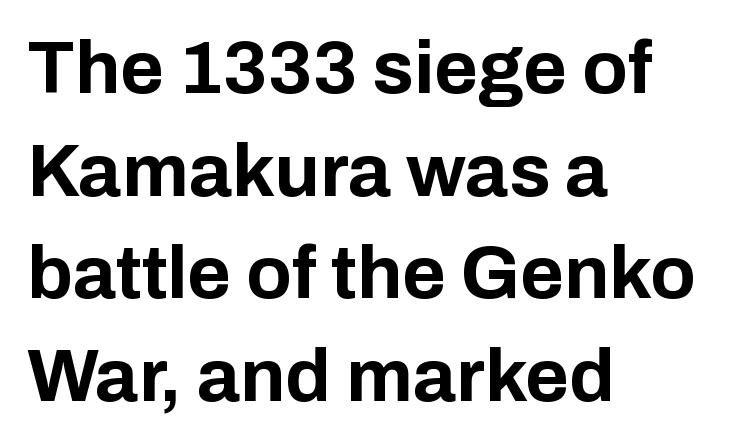
{"serif": "no", "italic": "no", "bold": "yes", "weight": "bold", "width": "normal", "stroke_contrast": "low", "x_height": "medium", "monospaced": "no", "underline": "no", "align": "left", "line_spacing": "normal", "line_spacing_ratio": 1.37, "letter_spacing": "normal", "letter_spacing_em": 0.0, "glyph_px": 75}
